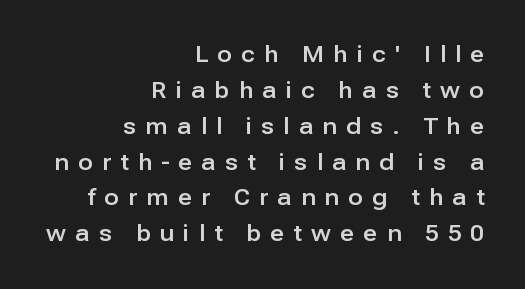
The axis of the letterforms is exactly vertical. Reading down the column, the eye jumps a familiar distance to each next line. Substantial extra tracking has been applied to these lines. Each row of text sits above clean, open space. Teacher's note: observe the even right margin — that is flush-right alignment.
